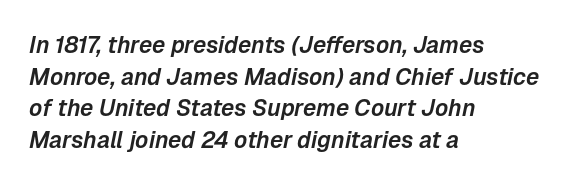
Q: Is the text italic (slanted)? A: Yes, it leans right by about 12 degrees.
Q: Is the text underlined? A: No.
Q: How is the paragraph aligned? A: Left-aligned.
Q: Is the spacing between letters normal or unusually wide? A: Normal.
Q: Is the spacing between lines tight, normal or loose? A: Normal.
